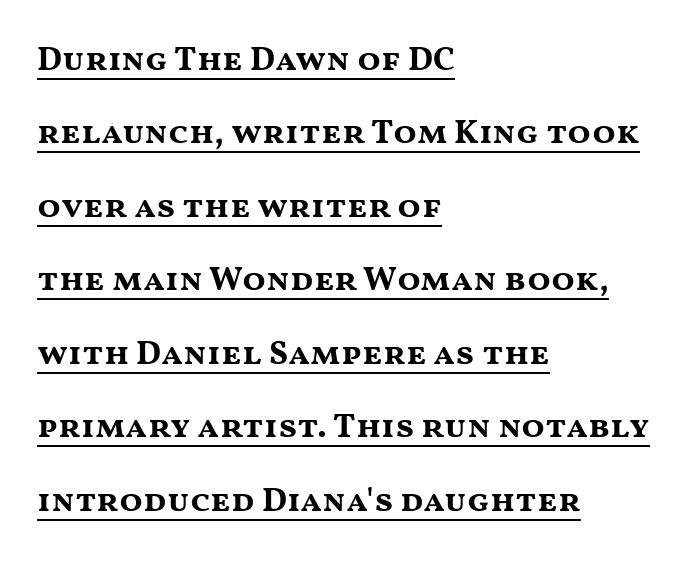
Q: Is the text bold? A: Yes.
Q: Is the text italic (slanted)? A: No, it is upright.
Q: Is the typeface a serif or a sans-serif typeface? A: Sans-serif.
Q: Is the text underlined? A: Yes.
Q: How is the paragraph aligned? A: Left-aligned.
Q: Is the spacing between letters normal or unusually wide? A: Normal.
Q: Is the spacing between lines tight, normal or loose? A: Loose.
Q: Width (condensed, normal, or wide)? A: Wide.
Q: Stroke contrast? A: Medium.
Q: x-height? A: Medium.
Q: Monospaced? A: No.
